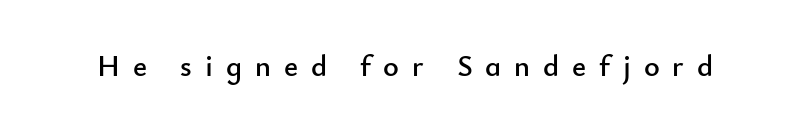
The image shows 30 px sans-serif type, upright; set unusually wide letter spacing (+0.43 em), not underlined; low stroke contrast and a small x-height.
